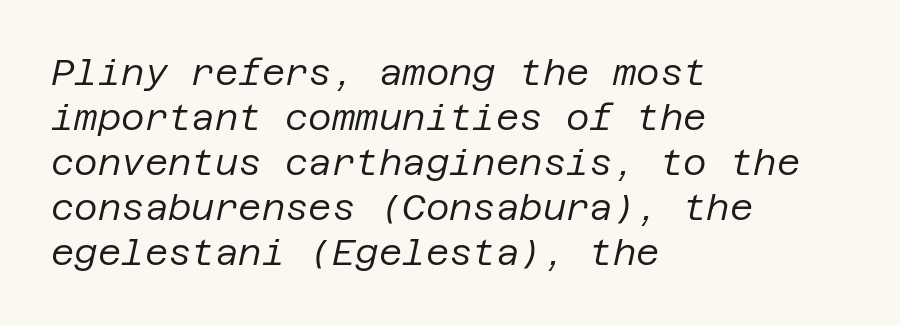
Q: Is the text bold? A: No.
Q: Is the text italic (slanted)? A: Yes, it leans right by about 12 degrees.
Q: Is the text underlined? A: No.
Q: How is the paragraph aligned? A: Left-aligned.
Q: Is the spacing between letters normal or unusually wide? A: Normal.
Q: Is the spacing between lines tight, normal or loose? A: Normal.
Q: Width (condensed, normal, or wide)? A: Normal.
Q: Stroke contrast? A: Low.
Q: x-height? A: Large.
